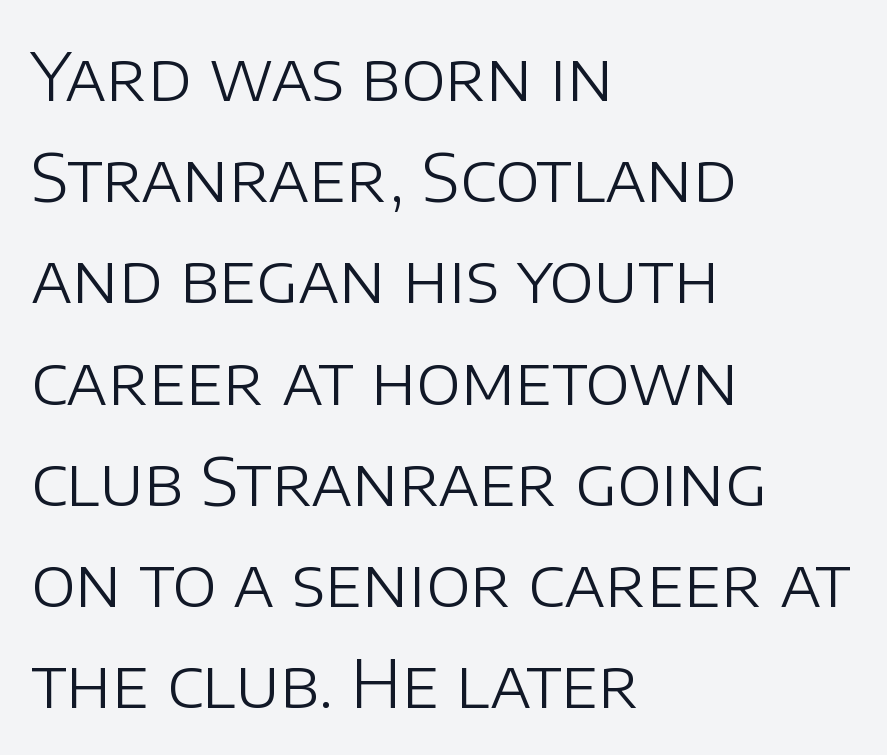
Vertical spacing — default. Horizontally, the lines are justified to the leading edge only. Think of a printed novel: that variable character pitch is what you see here. Every stem runs plumb, perpendicular to the baseline.
